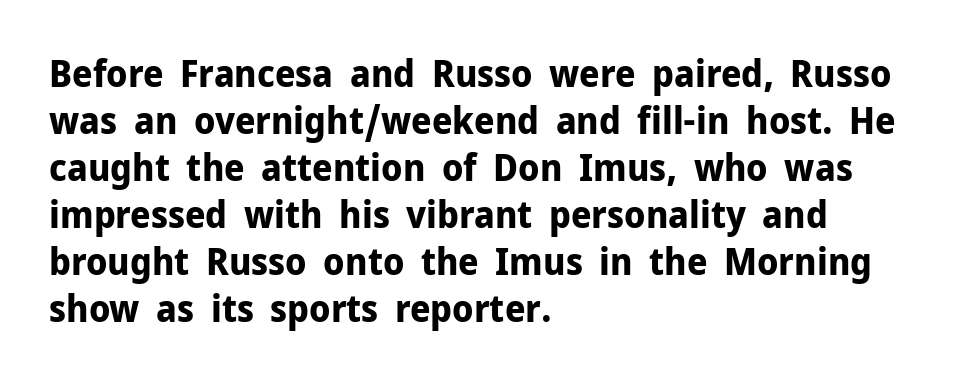
Looks like regular typesetting: each glyph gets only the width it needs. The type family on display is of the sans-serif kind. Quick note: not italic, upright. A normal amount of white space separates one row of letters from the next. The sample has been set heavy, in full bold.
